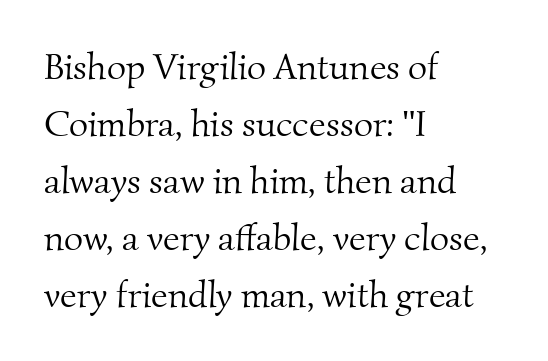
The image shows 37 px light serif type; set left-aligned, normal line spacing (1.54x), normal letter spacing, not underlined; medium stroke contrast and a small x-height.
